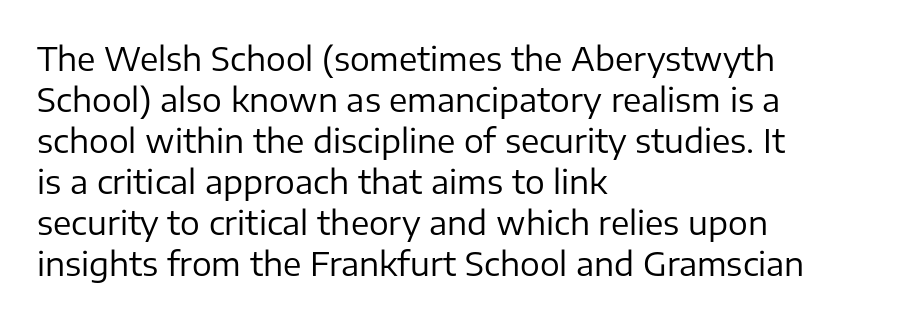
Do the characters align in a grid? No, the font is proportional. This sample uses plain, unmodified letter spacing. The lettering stays uniformly vertical, giving the passage a roman look. A bare baseline throughout the passage. Font category for this specimen: sans-serif. Ink coverage per letter is moderate at most.
